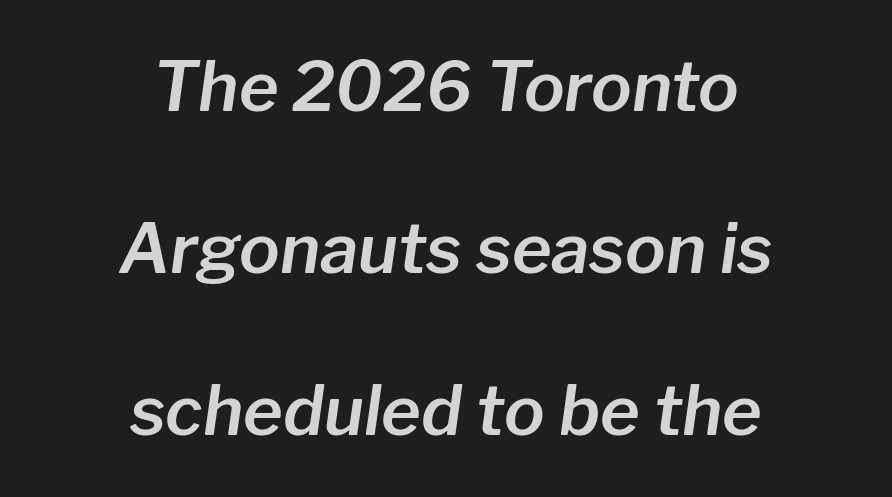
{"italic": "yes", "lean": "right", "slant_degrees": 8, "width": "normal", "stroke_contrast": "low", "x_height": "medium", "monospaced": "no", "underline": "no", "align": "center", "line_spacing": "loose", "line_spacing_ratio": 2.38, "letter_spacing": "normal", "letter_spacing_em": 0.0, "glyph_px": 68}
